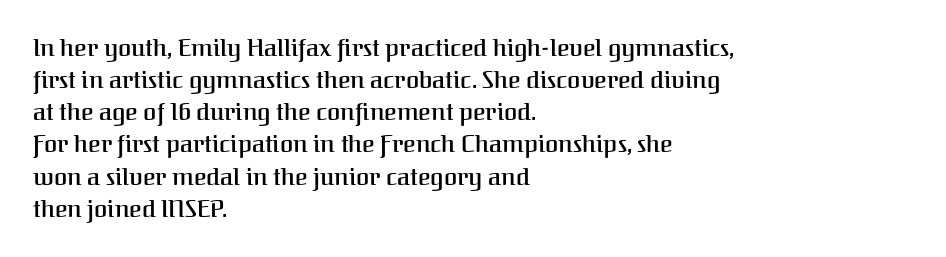
The string is rendered with underlining switched off. Stroke thickness is moderately raised; the sample reads as semibold. Tracking here is standard; glyphs follow each other at the usual distance. The block of text has a typical density, with ordinary space between rows.
